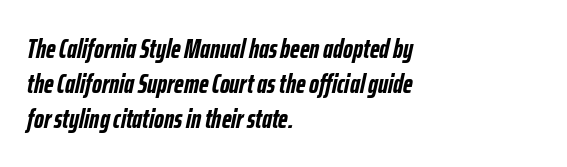
Unmarked baselines from the first word to the last. Every letter is thick-stroked: bold, no question. In terms of posture, this sample is oblique. The horizontal fit of the characters is conventional and even. The space between consecutive lines is moderate. Layout note: lines flush left.
